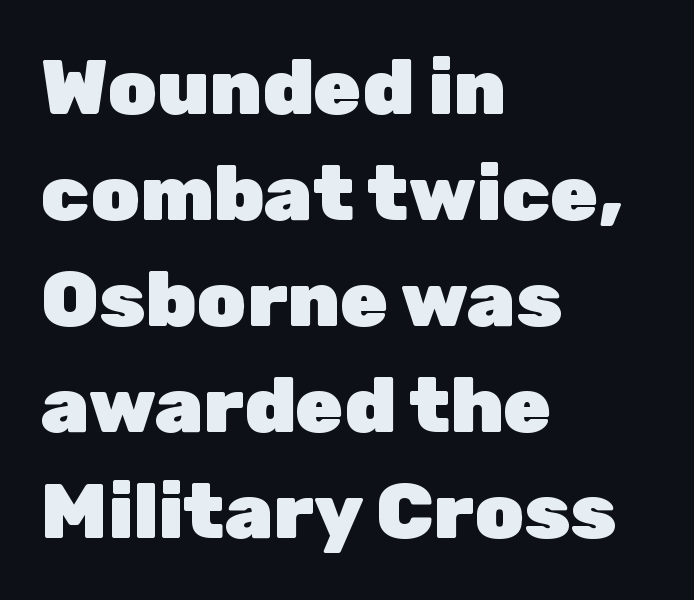
Q: Is the text bold? A: Yes.
Q: Is the text italic (slanted)? A: No, it is upright.
Q: Is the typeface a serif or a sans-serif typeface? A: Sans-serif.
Q: Is the text underlined? A: No.
Q: How is the paragraph aligned? A: Left-aligned.
Q: Is the spacing between letters normal or unusually wide? A: Normal.
Q: Is the spacing between lines tight, normal or loose? A: Normal.
Q: Width (condensed, normal, or wide)? A: Normal.
Q: Stroke contrast? A: Low.
Q: x-height? A: Medium.
Q: Monospaced? A: No.
